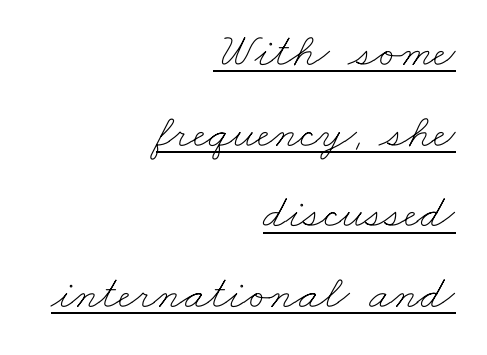
{"bold": "no", "weight": "thin", "width": "wide", "stroke_contrast": "low", "x_height": "small", "monospaced": "no", "underline": "yes", "align": "right", "line_spacing": "normal", "line_spacing_ratio": 1.68, "letter_spacing": "normal", "letter_spacing_em": 0.0, "glyph_px": 48}
